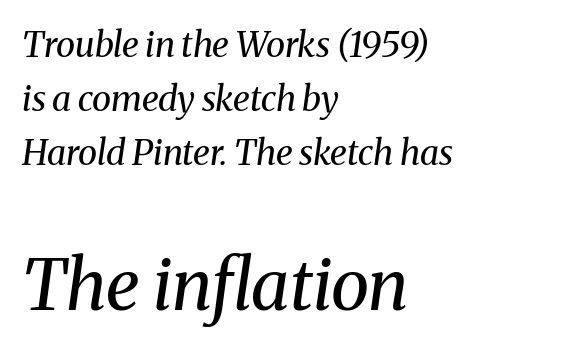
The image shows 70 px regular-weight serif type, italic (leaning right); set left-aligned, normal line spacing (1.55x), normal letter spacing, not underlined; the second (bottom) block is 2.0x larger; medium stroke contrast and a medium x-height.
